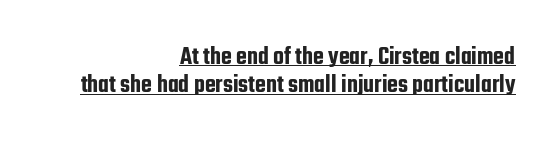
A flush-right, rag-left setting is used for this passage. Quick note: not italic, upright. Observe the ordinary spacing: letters are neighbours, not strangers. The string is rendered with underlining switched on.
